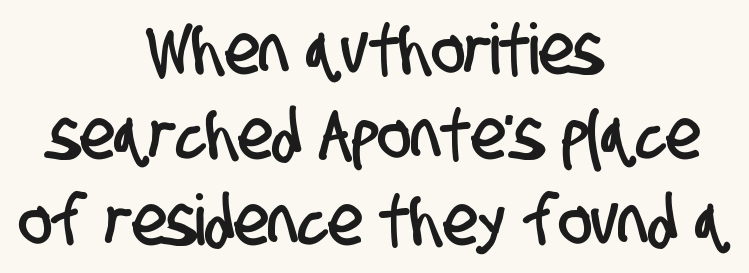
Q: Is the typeface a serif or a sans-serif typeface? A: Sans-serif.
Q: Is the text underlined? A: No.
Q: How is the paragraph aligned? A: Centered.
Q: Is the spacing between letters normal or unusually wide? A: Normal.
Q: Width (condensed, normal, or wide)? A: Condensed.
Q: Stroke contrast? A: Low.
Q: x-height? A: Large.
Q: Monospaced? A: No.
